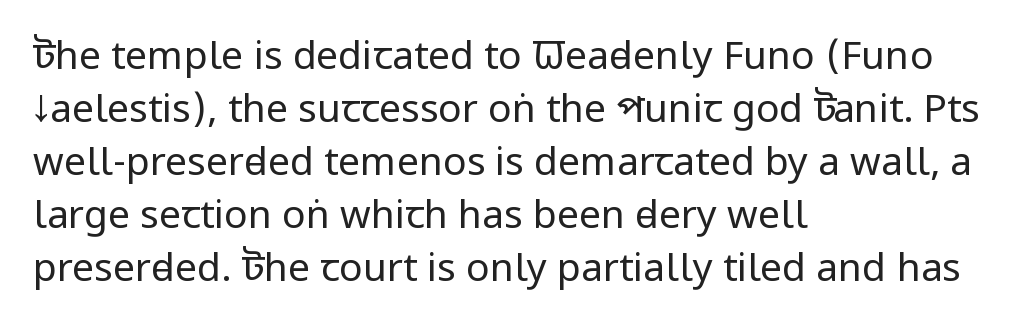
Q: Is the text bold? A: No.
Q: Is the text italic (slanted)? A: No, it is upright.
Q: Is the typeface a serif or a sans-serif typeface? A: Sans-serif.
Q: Is the text underlined? A: No.
Q: How is the paragraph aligned? A: Left-aligned.
Q: Is the spacing between letters normal or unusually wide? A: Normal.
Q: Is the spacing between lines tight, normal or loose? A: Normal.
Q: Width (condensed, normal, or wide)? A: Condensed.
Q: Stroke contrast? A: Low.
Q: x-height? A: Large.
Q: Monospaced? A: No.
